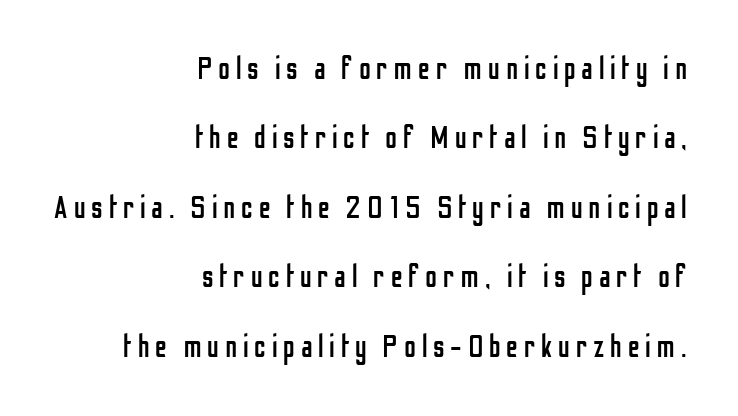
These glyphs show unthickened strokes, regular width or finer. Students, observe: this is what heavily led, spacious text looks like. Proportional: the letters do not fall into vertical columns. Posture: vertical. Which margin do the lines hug? The right one — the left edge is uneven.
